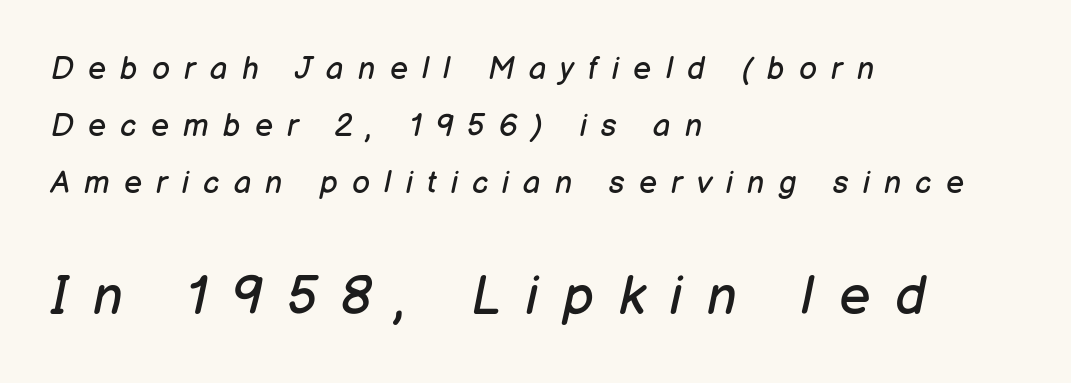
{"italic": "yes", "lean": "right", "slant_degrees": 12, "bold": "no", "weight": "regular", "width": "normal", "stroke_contrast": "low", "x_height": "medium", "monospaced": "no", "underline": "no", "align": "left", "line_spacing_ratio": 1.84, "letter_spacing": "wide", "letter_spacing_em": 0.46, "larger_block": "second", "size_ratio": 1.74, "glyph_px": 54}
